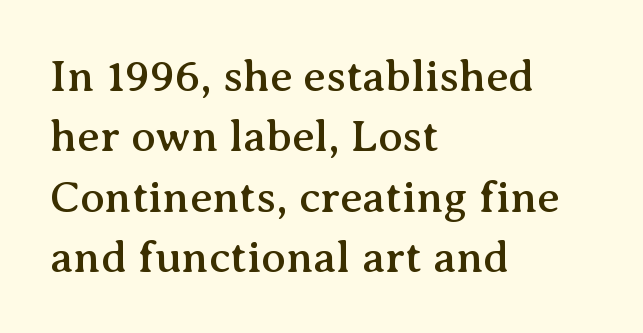
The designer went with a serif here, giving each stem small feet. Spacing verdict: proportional, widths tailored to each character. A typesetter would call this leading conventional body-copy spacing. Each line starts at the same left margin while the right side varies. The axis of the letterforms is exactly vertical. Underlining? Definitely not there.
